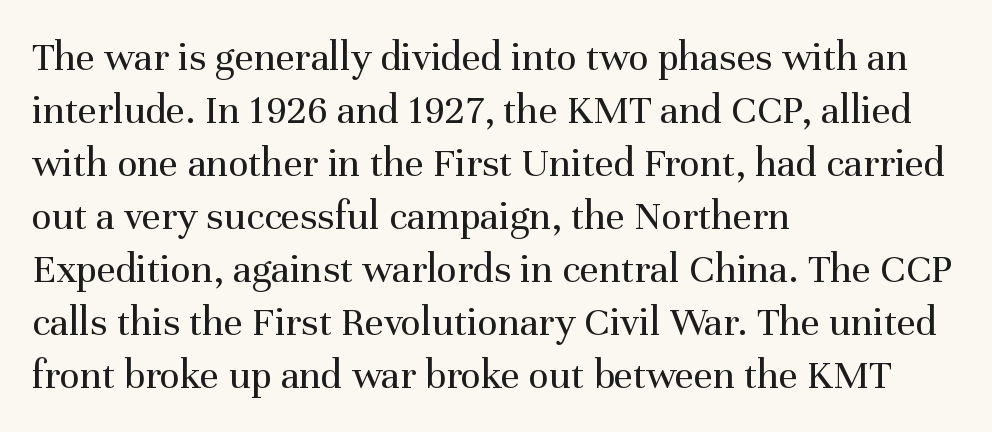
Q: Is the text bold? A: No.
Q: Is the text italic (slanted)? A: No, it is upright.
Q: Is the typeface a serif or a sans-serif typeface? A: Serif.
Q: Is the text underlined? A: No.
Q: How is the paragraph aligned? A: Left-aligned.
Q: Is the spacing between letters normal or unusually wide? A: Normal.
Q: Is the spacing between lines tight, normal or loose? A: Normal.
Q: Width (condensed, normal, or wide)? A: Normal.
Q: Stroke contrast? A: Medium.
Q: x-height? A: Medium.
Q: Monospaced? A: No.
